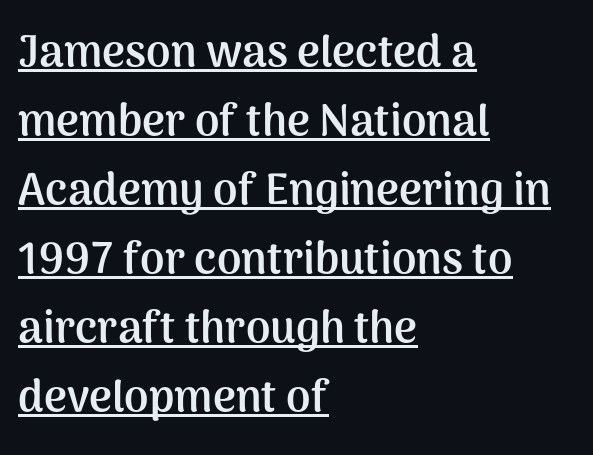
It's the straight-up-and-down kind of type. Its strokes are broad and dark, the hallmark of bold type. Typographically, this falls in the sans-serif category. Quick note: interline space is typical.
